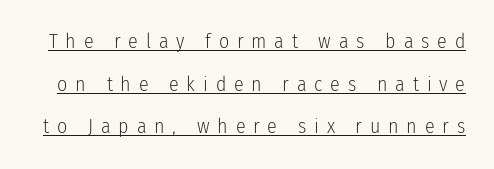
The letters stand upright; this is a roman face. These glyphs show unthickened strokes, regular width or finer. This sample trades compactness for vertical openness between lines. Display-style spreading of the glyphs; the letterfit is very open. The face used here appears with an underline applied.
